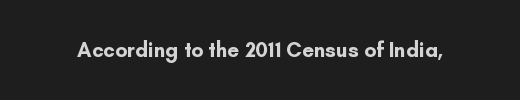
Q: Is the text bold? A: Yes.
Q: Is the text italic (slanted)? A: No, it is upright.
Q: Is the text underlined? A: No.
Q: Is the spacing between letters normal or unusually wide? A: Normal.
